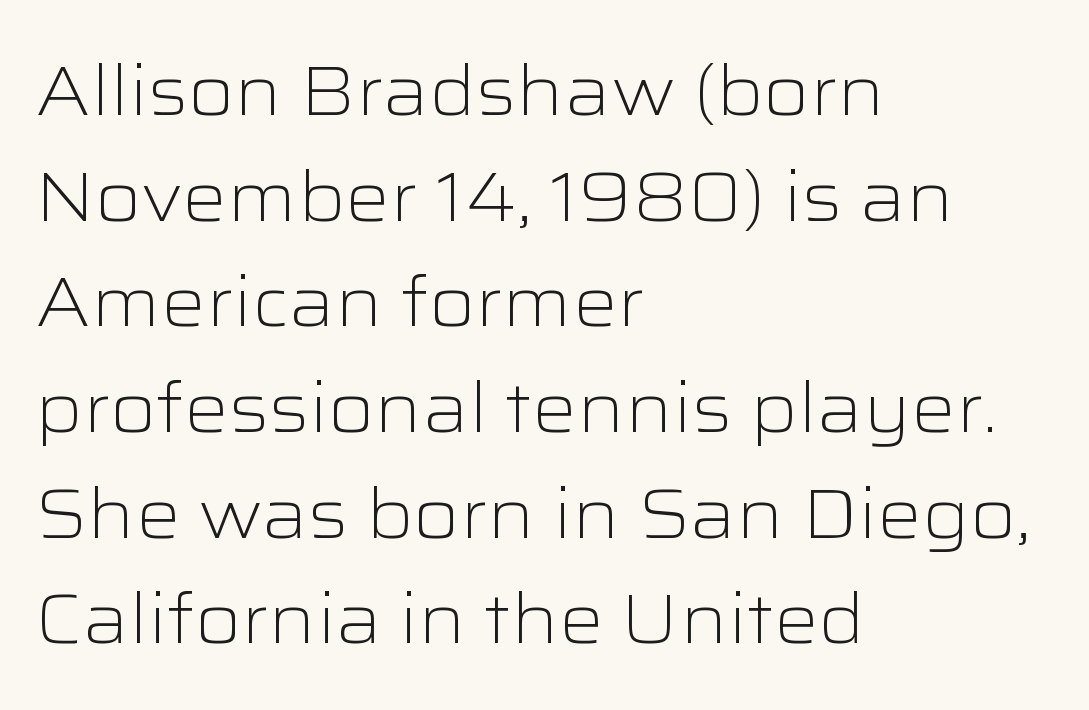
{"serif": "no", "italic": "no", "bold": "no", "weight": "light", "width": "wide", "stroke_contrast": "low", "x_height": "medium", "monospaced": "no", "underline": "no", "align": "left", "line_spacing": "normal", "line_spacing_ratio": 1.51, "letter_spacing": "normal", "letter_spacing_em": 0.0, "glyph_px": 70}
